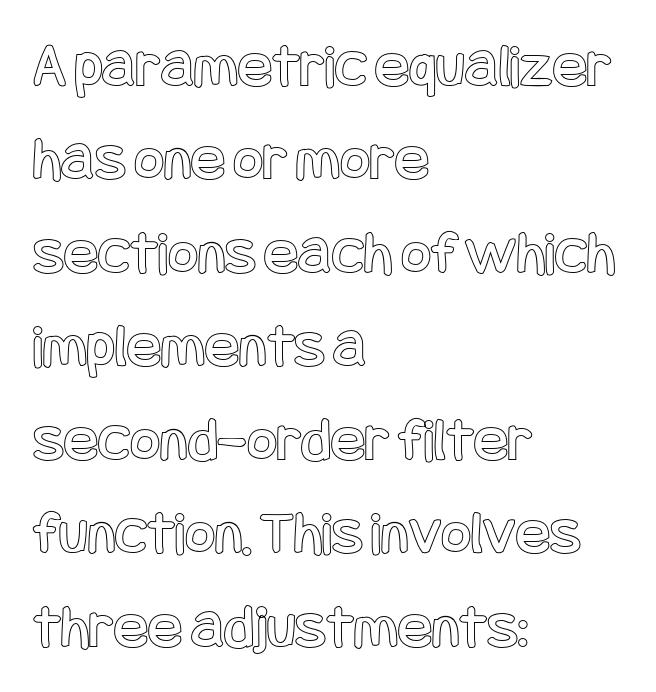
{"italic": "no", "width": "condensed", "x_height": "large", "underline": "no", "align": "left", "line_spacing": "normal", "line_spacing_ratio": 1.46, "letter_spacing": "normal", "letter_spacing_em": 0.0, "glyph_px": 64}
